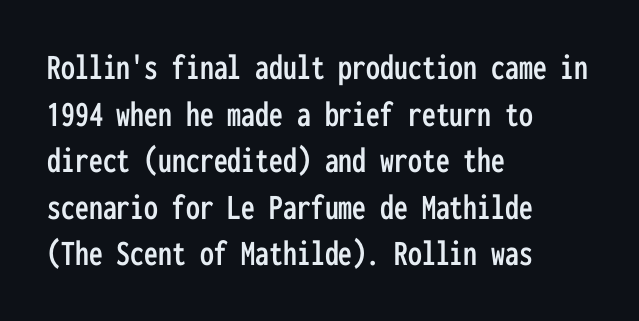
One-word summary of the alignment: left. The gaps between neighbouring characters are ordinary and unremarkable. A roman cut, with each character standing at attention. Spacing verdict: monospaced, one width for all characters. The area under the type is left untouched.
